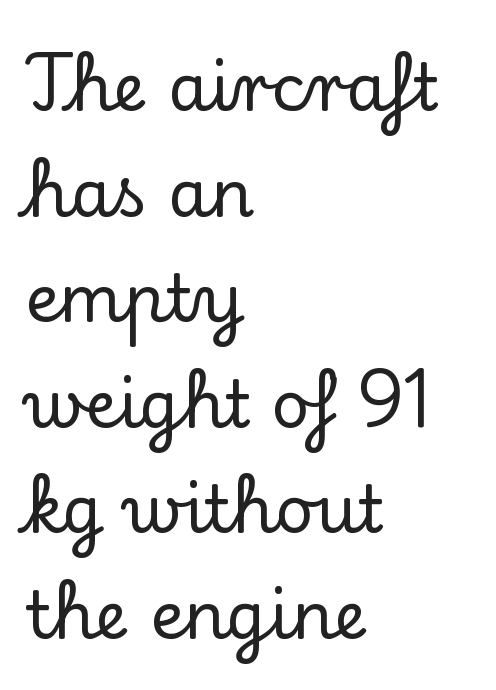
The image shows 66 px serif type, upright; set left-aligned, normal line spacing (1.6x), normal letter spacing, not underlined; low stroke contrast and a small x-height.
